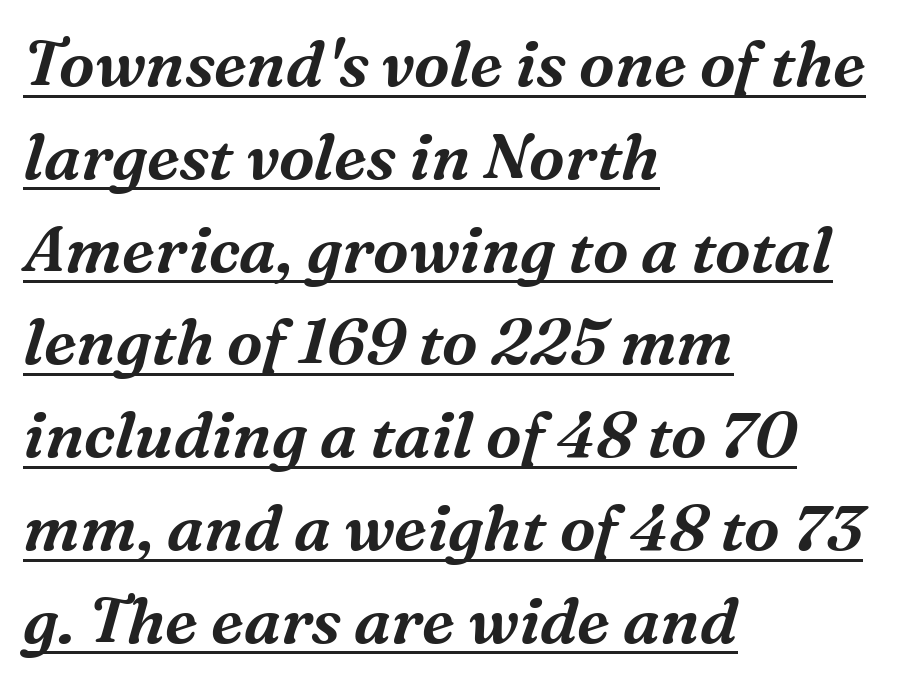
{"serif": "yes", "italic": "yes", "lean": "right", "slant_degrees": 16, "width": "normal", "stroke_contrast": "medium", "x_height": "medium", "monospaced": "no", "underline": "yes", "align": "left", "line_spacing": "normal", "line_spacing_ratio": 1.45, "letter_spacing": "normal", "letter_spacing_em": 0.0, "glyph_px": 64}
